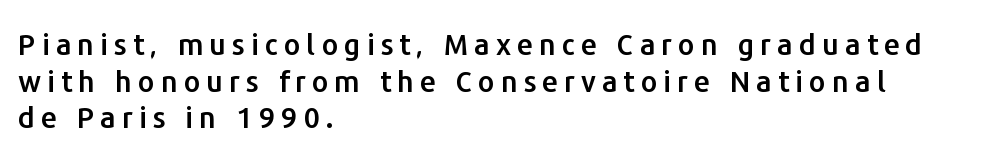
The image shows 29 px sans-serif type, upright; set left-aligned, normal line spacing (1.26x), unusually wide letter spacing (+0.21 em), not underlined; low stroke contrast and a medium x-height.
